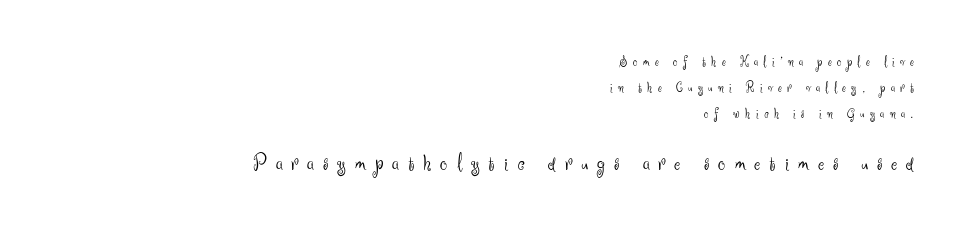
The image shows 23 px text type, upright; set right-aligned, line spacing 1.84x, unusually wide letter spacing (+0.39 em), not underlined; the second (bottom) block is 1.64x larger.
